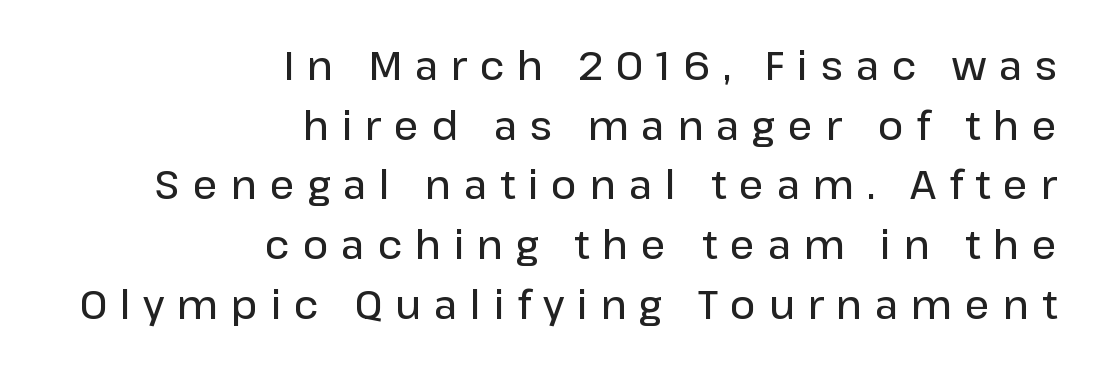
{"serif": "no", "italic": "no", "bold": "semi", "weight": "semibold", "width": "normal", "stroke_contrast": "low", "x_height": "medium", "monospaced": "no", "underline": "no", "align": "right", "line_spacing": "normal", "line_spacing_ratio": 1.53, "letter_spacing": "wide", "letter_spacing_em": 0.33, "glyph_px": 39}
